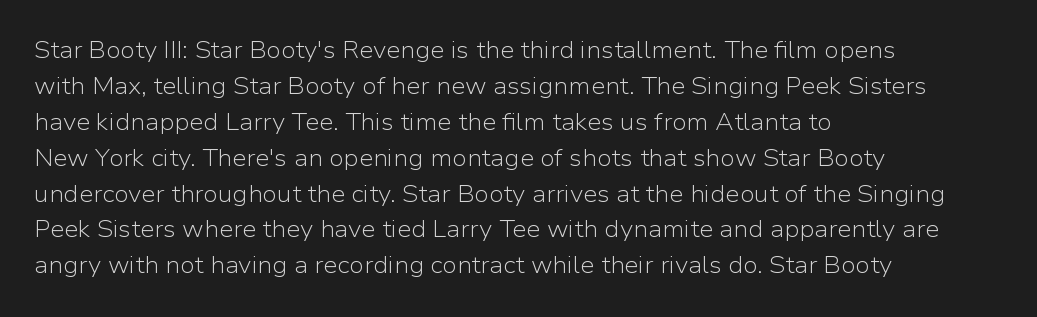
Q: Is the text bold? A: No.
Q: Is the text italic (slanted)? A: No, it is upright.
Q: Is the text underlined? A: No.
Q: How is the paragraph aligned? A: Left-aligned.
Q: Is the spacing between letters normal or unusually wide? A: Normal.
Q: Is the spacing between lines tight, normal or loose? A: Normal.
